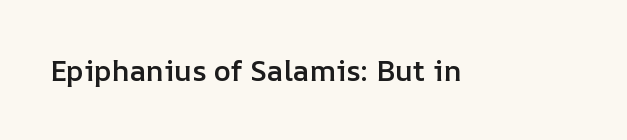
{"italic": "no", "bold": "semi", "weight": "semibold", "width": "normal", "stroke_contrast": "low", "x_height": "medium", "monospaced": "no", "underline": "no", "letter_spacing": "normal", "letter_spacing_em": 0.0, "glyph_px": 29}
